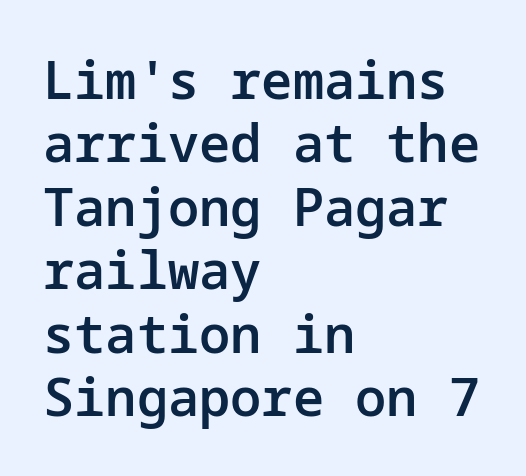
Ordinary non-slanted type is in use. The letters sit at their default tracking, neither squeezed nor spread. Typographically, this falls in the sans-serif category. Look at the stroke-to-counter ratio: somewhat heavy, a semibold. The space beneath each line is pristine and unruled. Layout note: lines flush left.
